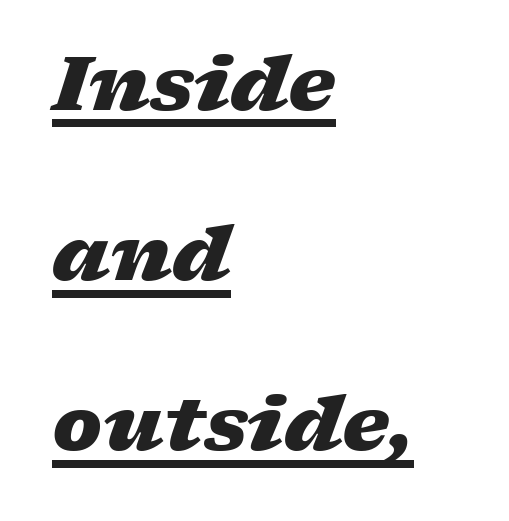
{"italic": "yes", "lean": "right", "slant_degrees": 17, "bold": "yes", "weight": "heavy", "width": "wide", "stroke_contrast": "low", "x_height": "medium", "monospaced": "no", "underline": "yes", "align": "left", "line_spacing": "loose", "line_spacing_ratio": 2.27, "letter_spacing": "normal", "letter_spacing_em": 0.0, "glyph_px": 75}
